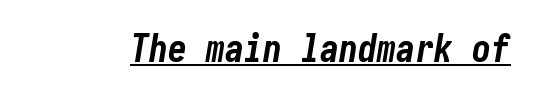
Q: Is the text bold? A: Yes.
Q: Is the text italic (slanted)? A: Yes, it leans right by about 10 degrees.
Q: Is the text underlined? A: Yes.
Q: Is the spacing between letters normal or unusually wide? A: Normal.
Q: Width (condensed, normal, or wide)? A: Condensed.
Q: Stroke contrast? A: Low.
Q: x-height? A: Medium.
